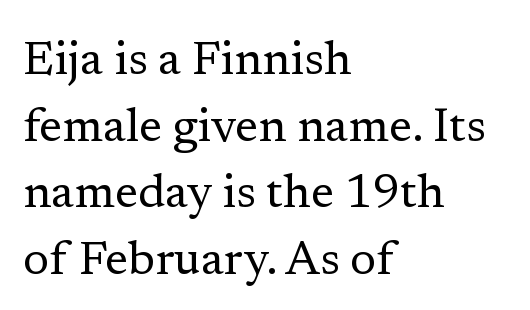
The image shows 47 px regular-weight serif type, upright; set left-aligned, normal line spacing (1.42x), normal letter spacing, not underlined; low stroke contrast and a medium x-height.
